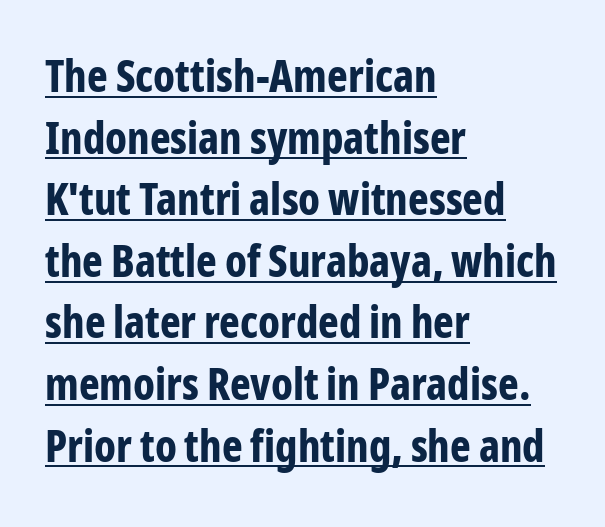
{"serif": "no", "italic": "no", "bold": "yes", "weight": "bold", "width": "condensed", "stroke_contrast": "low", "x_height": "medium", "monospaced": "no", "underline": "yes", "align": "left", "line_spacing": "normal", "line_spacing_ratio": 1.4, "letter_spacing": "normal", "letter_spacing_em": 0.0, "glyph_px": 44}
